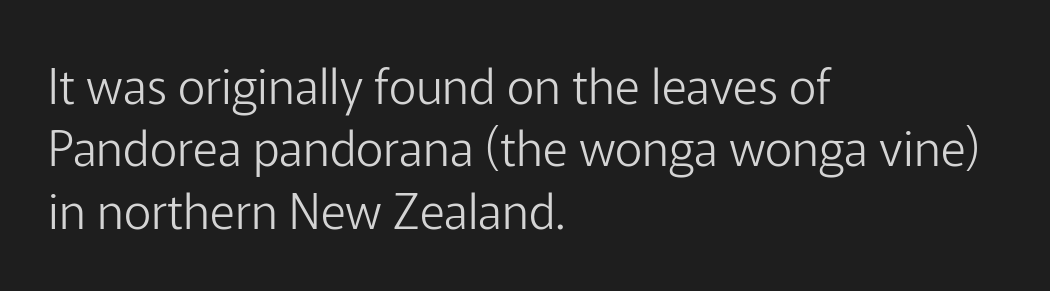
The image shows 48 px light sans-serif type, upright; set left-aligned, normal line spacing (1.3x), normal letter spacing, not underlined; low stroke contrast and a medium x-height.
